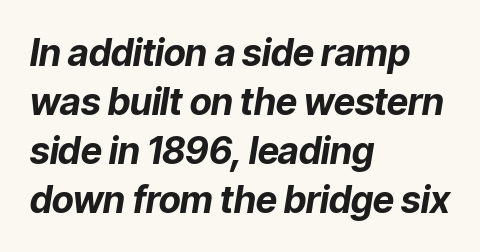
{"italic": "yes", "lean": "right", "slant_degrees": 9, "bold": "yes", "weight": "bold", "width": "normal", "stroke_contrast": "low", "x_height": "medium", "monospaced": "no", "underline": "no", "align": "left", "line_spacing": "normal", "line_spacing_ratio": 1.32, "letter_spacing": "normal", "letter_spacing_em": 0.0, "glyph_px": 37}
